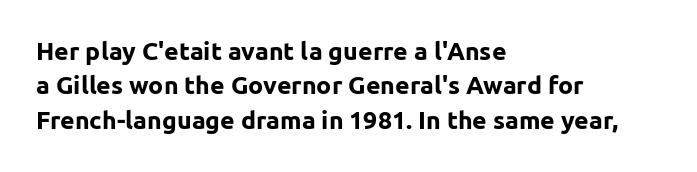
{"italic": "no", "bold": "yes", "underline": "no", "align": "left", "line_spacing": "normal", "line_spacing_ratio": 1.38, "letter_spacing": "normal", "letter_spacing_em": 0.0, "glyph_px": 25}
